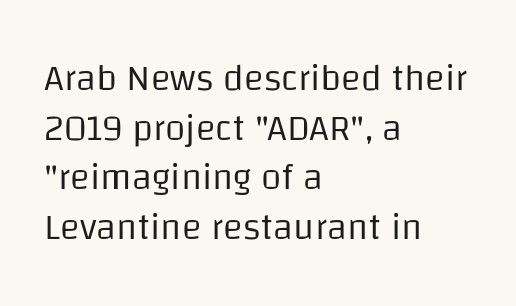
The string is rendered with underlining switched off. Serif or sans? Sans — the stroke terminals are bare. Do the characters align in a grid? No, the font is proportional. The lines sit at an ordinary, default distance from one another. Honestly, the letter spacing is just normal — you wouldn't notice it.
